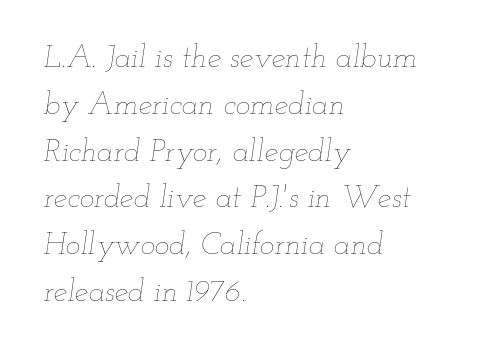
The image shows 31 px thin, wide type, italic (leaning right); set left-aligned, normal line spacing (1.51x), normal letter spacing, not underlined; low stroke contrast and a small x-height.
